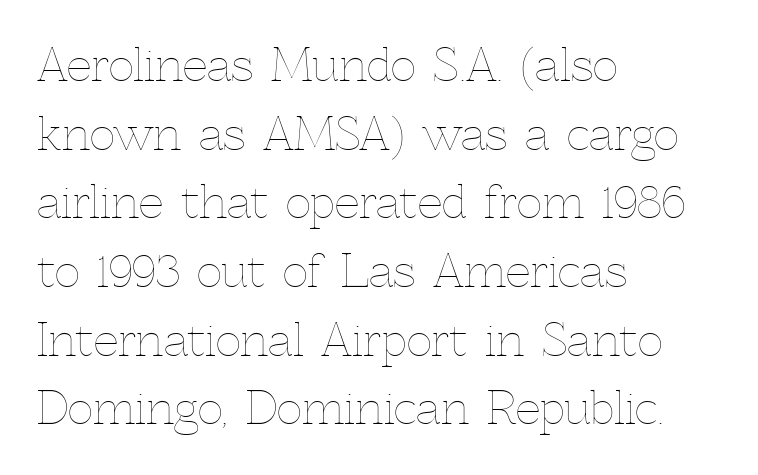
Tall strokes in this sample are plumb rather than angled. A classic flush-left, rag-right setting is used for this passage. Weight: not bold — regular or lighter. You could call the tracking neutral — neither tight nor loose. Summary of vertical rhythm: regular, with standard interline spacing.
